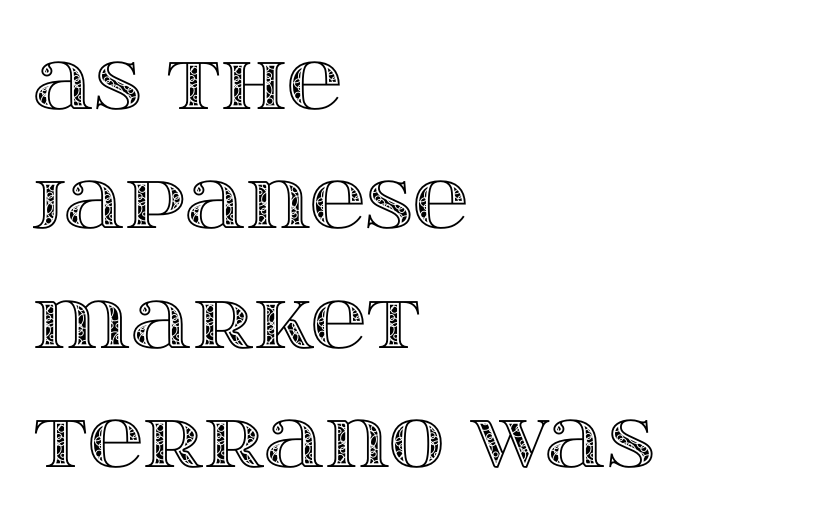
Type without underlining. You could not count columns in this text — the font is proportionally spaced. The line texture is even and compact thanks to regular tracking. Quick note: interline space is typical.
